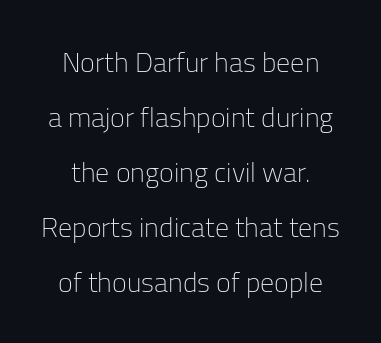
Nope, no serifs anywhere on these letters. Stems and bowls with no extra thickness — not bold. Inter-character spacing is left at the font's built-in metrics. The glyphs are unaccompanied by any horizontal stroke below them.
